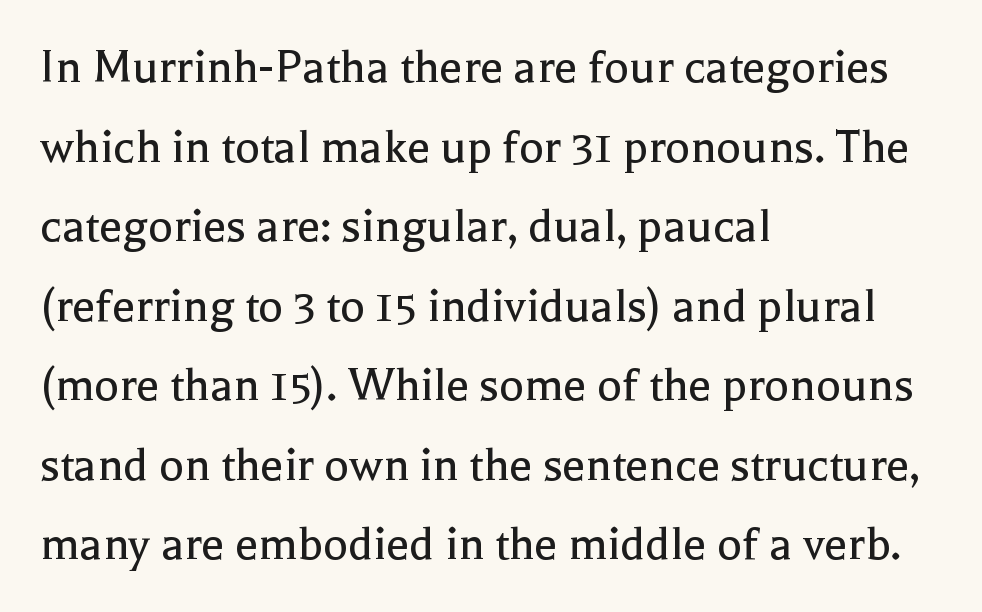
{"serif": "yes", "italic": "no", "bold": "no", "weight": "regular", "width": "normal", "x_height": "medium", "monospaced": "no", "underline": "no", "align": "left", "line_spacing": "normal", "line_spacing_ratio": 1.53, "letter_spacing": "normal", "letter_spacing_em": 0.0, "glyph_px": 52}
